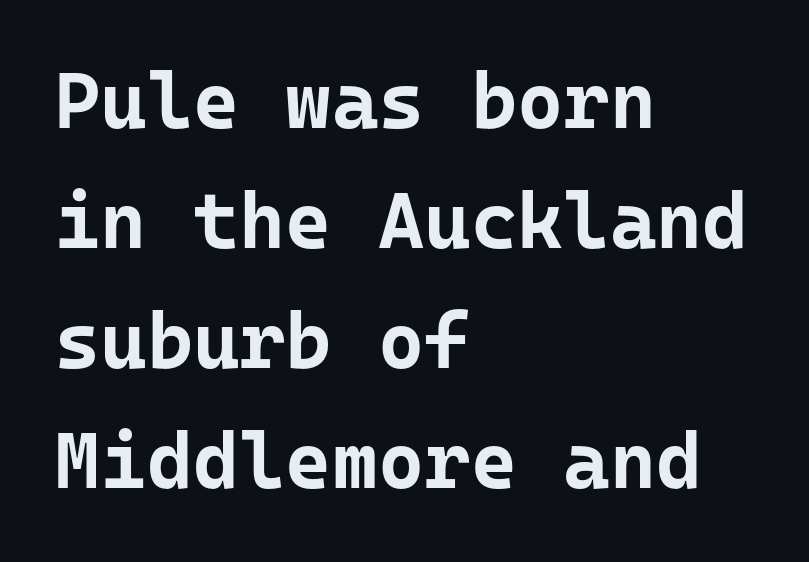
The image shows 79 px bold sans-serif type, upright; set left-aligned, normal line spacing (1.52x), normal letter spacing, not underlined; low stroke contrast and a medium x-height.
